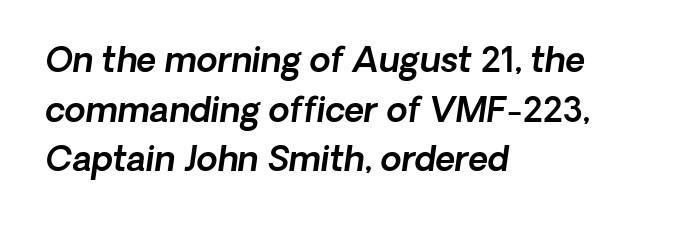
This sample keeps an unexceptional amount of space between lines. Glyph-to-glyph distance matches everyday printed text. Observe the absence of serifs on each vertical stroke in this sample. Letters rest on an invisible, unmarked baseline. The paragraph shown leans on its left margin. Note the varied advance widths — an 'i' is clearly narrower than an 'm'.
